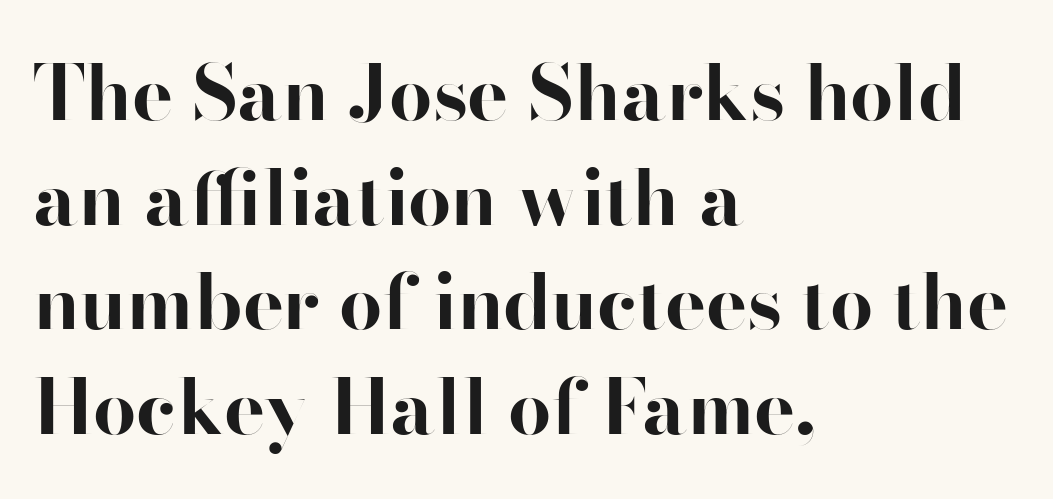
Q: Is the text bold? A: Yes.
Q: Is the text italic (slanted)? A: No, it is upright.
Q: Is the typeface a serif or a sans-serif typeface? A: Sans-serif.
Q: Is the text underlined? A: No.
Q: How is the paragraph aligned? A: Left-aligned.
Q: Is the spacing between letters normal or unusually wide? A: Normal.
Q: Is the spacing between lines tight, normal or loose? A: Normal.
Q: Width (condensed, normal, or wide)? A: Normal.
Q: Stroke contrast? A: High.
Q: x-height? A: Small.
Q: Monospaced? A: No.
